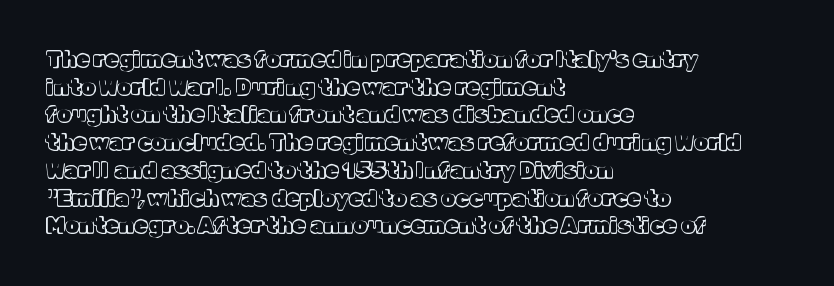
Q: Is the text italic (slanted)? A: No, it is upright.
Q: Is the text underlined? A: No.
Q: How is the paragraph aligned? A: Left-aligned.
Q: Is the spacing between letters normal or unusually wide? A: Normal.
Q: Is the spacing between lines tight, normal or loose? A: Normal.
